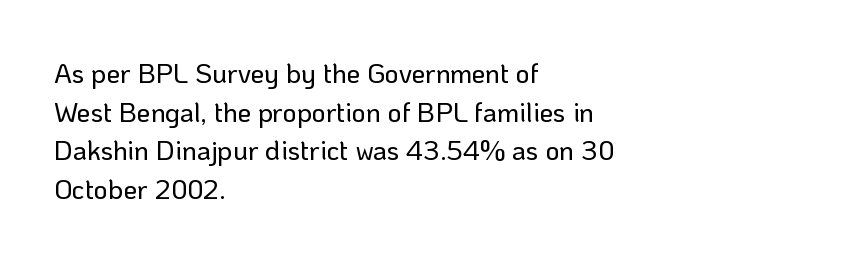
Tracking value appears to be zero — textbook default spacing. The font's upright variant was chosen for this text. Alignment: flush left. Rows of type keep a routine distance in the vertical direction. This rendering features lettering with no underline.
